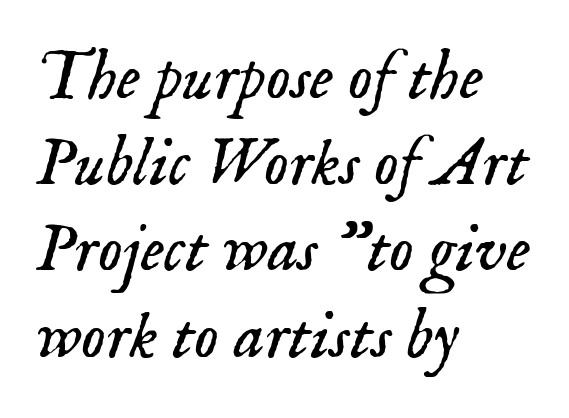
{"serif": "yes", "italic": "yes", "lean": "right", "slant_degrees": 18, "bold": "no", "weight": "light", "width": "normal", "stroke_contrast": "low", "x_height": "small", "monospaced": "no", "underline": "no", "align": "left", "line_spacing": "normal", "line_spacing_ratio": 1.25, "letter_spacing": "normal", "letter_spacing_em": 0.0, "glyph_px": 69}
